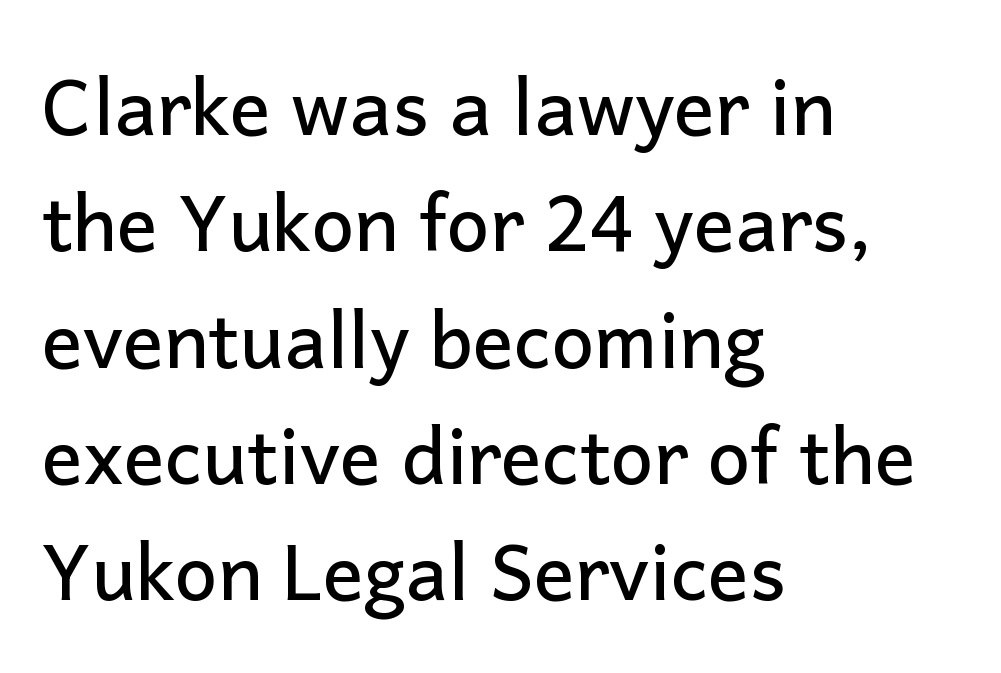
Has an underline been added? It has not. The rendering shows plain stroke endings on the letterforms — a sans-serif design. Vertical strokes here are truly vertical. The rendering uses natural spacing where letterforms have individual widths. There is no visible air inserted between adjacent glyphs. Each new line begins a customary step beneath the previous one.
